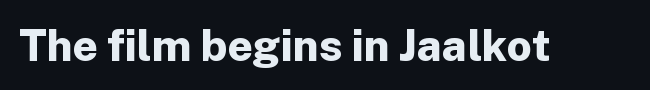
The tracking reads as untouched default to a designer's eye. Only glyphs here, with clear space below each row. The font's upright variant was chosen for this text. Compared with an ordinary text face, these strokes are far heavier — a full bold.
